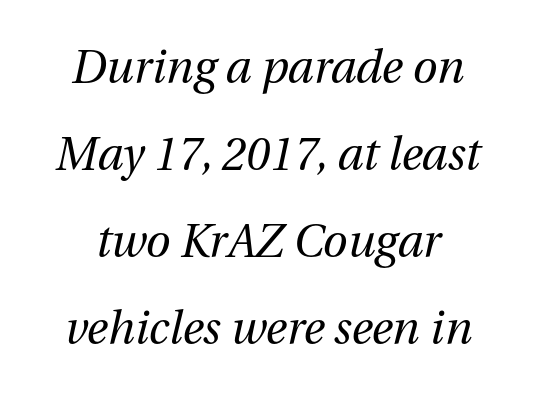
The image shows 45 px regular-weight type, italic (leaning right); set loose line spacing (1.93x), normal letter spacing, not underlined; medium stroke contrast and a medium x-height.
